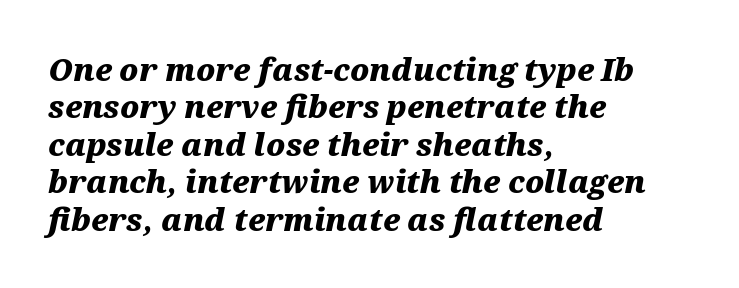
{"italic": "yes", "lean": "right", "slant_degrees": 12, "bold": "yes", "weight": "heavy", "width": "wide", "stroke_contrast": "medium", "x_height": "medium", "monospaced": "no", "underline": "no", "align": "left", "line_spacing": "normal", "line_spacing_ratio": 1.25, "letter_spacing": "normal", "letter_spacing_em": 0.0, "glyph_px": 30}
